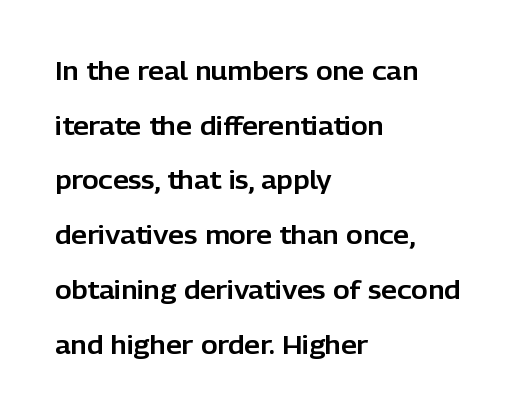
Italic? Not at all — the glyphs are vertical. A great deal of white space separates one row of letters from the next. Leftover space on each line is placed entirely after the last word. Glance below the letters and you will spot only blank space. The letterforms sit shoulder to shoulder at normal distance.
